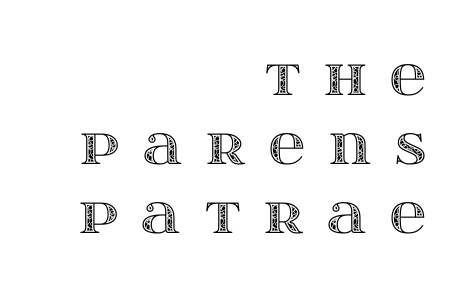
Q: Is the text italic (slanted)? A: No, it is upright.
Q: Is the text underlined? A: No.
Q: How is the paragraph aligned? A: Right-aligned.
Q: Is the spacing between letters normal or unusually wide? A: Unusually wide.
Q: Is the spacing between lines tight, normal or loose? A: Normal.
Q: Width (condensed, normal, or wide)? A: Wide.
Q: x-height? A: Large.
Q: Monospaced? A: No.
